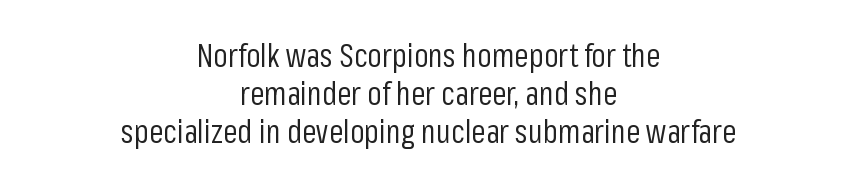
Q: Is the text bold? A: No.
Q: Is the text italic (slanted)? A: No, it is upright.
Q: Is the typeface a serif or a sans-serif typeface? A: Sans-serif.
Q: Is the text underlined? A: No.
Q: How is the paragraph aligned? A: Centered.
Q: Is the spacing between letters normal or unusually wide? A: Normal.
Q: Width (condensed, normal, or wide)? A: Condensed.
Q: Stroke contrast? A: Low.
Q: x-height? A: Medium.
Q: Monospaced? A: No.
